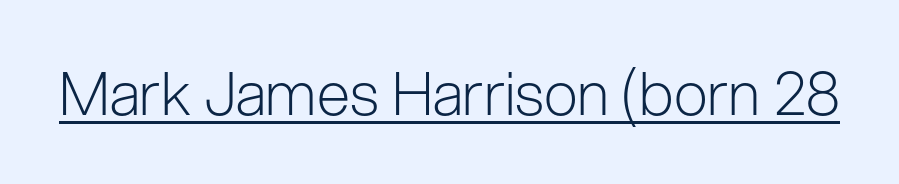
The image shows 60 px light sans-serif type, upright; set normal letter spacing, underlined; low stroke contrast and a medium x-height.
